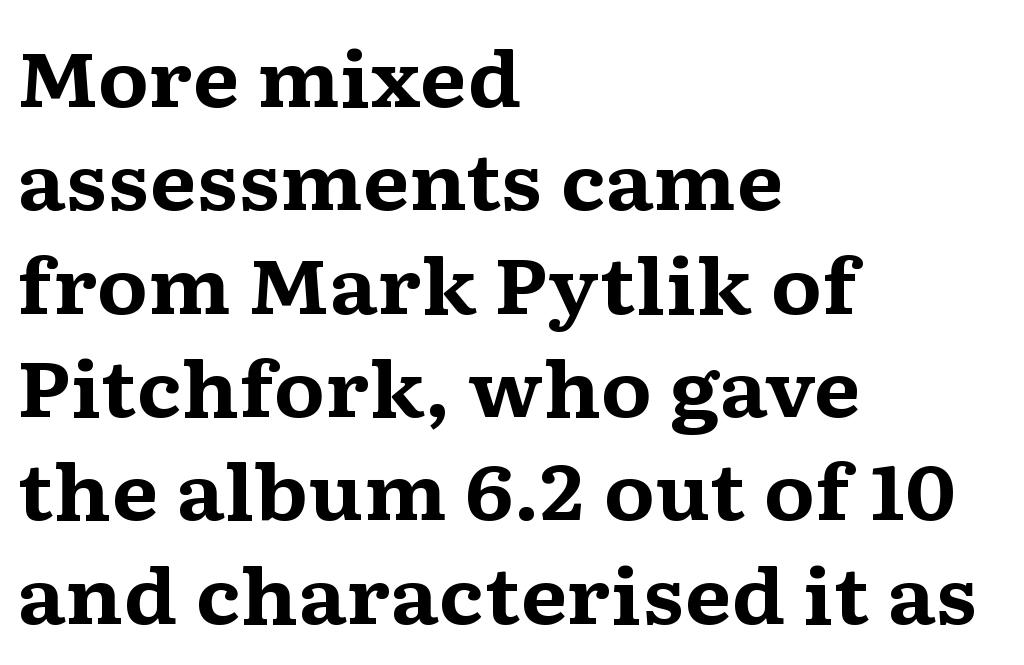
{"serif": "yes", "italic": "no", "bold": "yes", "weight": "bold", "width": "wide", "stroke_contrast": "medium", "x_height": "medium", "monospaced": "no", "underline": "no", "align": "left", "line_spacing": "normal", "line_spacing_ratio": 1.36, "letter_spacing": "normal", "letter_spacing_em": 0.0, "glyph_px": 76}
